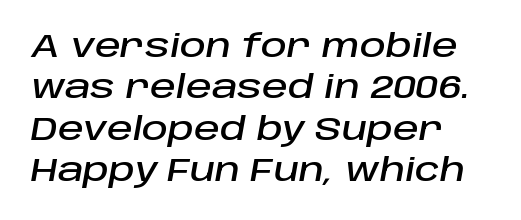
The image shows 32 px text type, italic (leaning right); set left-aligned, normal line spacing (1.29x), normal letter spacing, not underlined; low stroke contrast and a large x-height.
